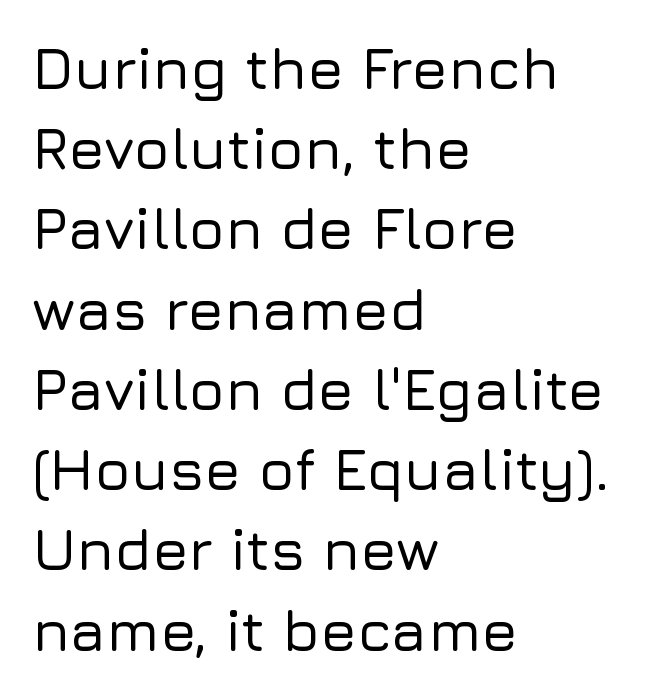
The image shows 59 px sans-serif type, upright; set left-aligned, normal line spacing (1.36x), normal letter spacing, not underlined; low stroke contrast and a medium x-height.
